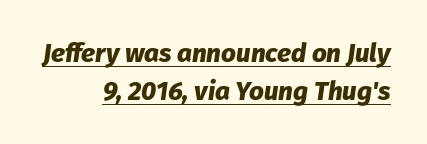
The image shows 26 px bold type, italic (leaning right); set right-aligned, normal line spacing (1.46x), normal letter spacing, underlined.
